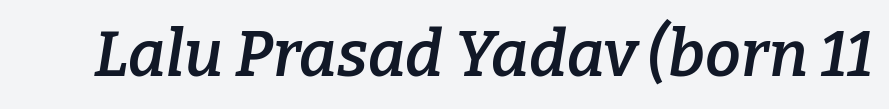
{"serif": "yes", "italic": "yes", "lean": "right", "slant_degrees": 9, "bold": "semi", "weight": "semibold", "width": "normal", "stroke_contrast": "low", "x_height": "medium", "monospaced": "no", "underline": "no", "letter_spacing": "normal", "letter_spacing_em": 0.0, "glyph_px": 64}
